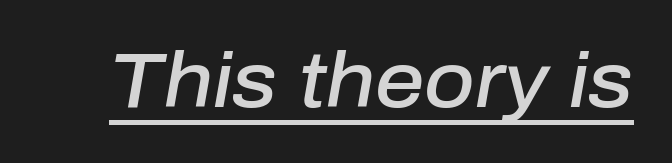
Q: Is the text bold? A: Semi-bold.
Q: Is the text italic (slanted)? A: Yes, it leans right by about 10 degrees.
Q: Is the text underlined? A: Yes.
Q: Is the spacing between letters normal or unusually wide? A: Normal.
Q: Width (condensed, normal, or wide)? A: Normal.
Q: Stroke contrast? A: Low.
Q: x-height? A: Medium.
Q: Monospaced? A: No.
